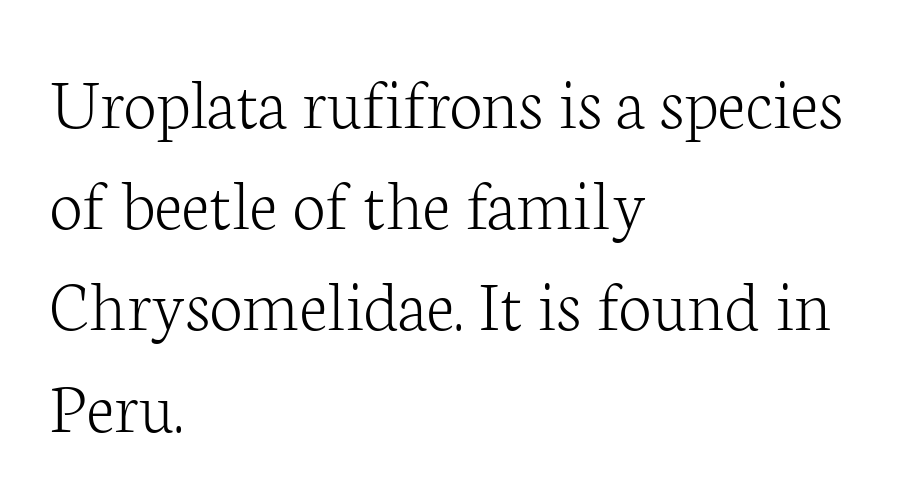
Q: Is the text bold? A: No.
Q: Is the text italic (slanted)? A: No, it is upright.
Q: Is the typeface a serif or a sans-serif typeface? A: Serif.
Q: Is the text underlined? A: No.
Q: How is the paragraph aligned? A: Left-aligned.
Q: Is the spacing between letters normal or unusually wide? A: Normal.
Q: Is the spacing between lines tight, normal or loose? A: Normal.
Q: Width (condensed, normal, or wide)? A: Normal.
Q: Stroke contrast? A: Low.
Q: x-height? A: Medium.
Q: Monospaced? A: No.
